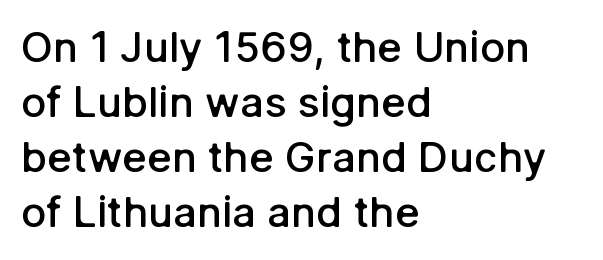
Style check: upright. Here the designer chose a conventional face with non-uniform glyph widths. Glyph-to-glyph distance matches everyday printed text. The passage is arranged the way most books set body copy — flush left.
